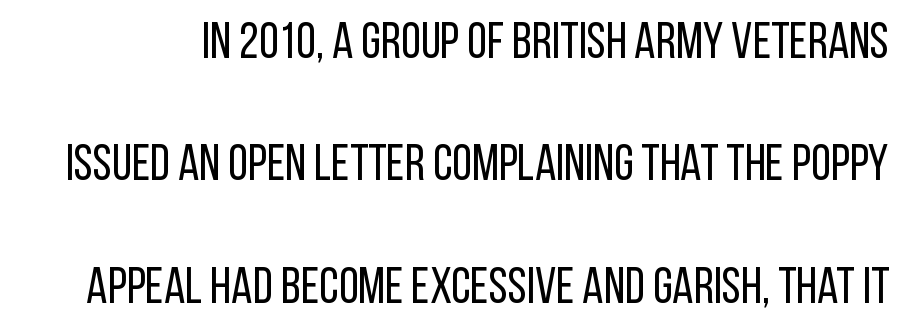
Q: Is the text bold? A: No.
Q: Is the text italic (slanted)? A: No, it is upright.
Q: Is the typeface a serif or a sans-serif typeface? A: Sans-serif.
Q: Is the text underlined? A: No.
Q: Is the spacing between letters normal or unusually wide? A: Normal.
Q: Is the spacing between lines tight, normal or loose? A: Loose.
Q: Width (condensed, normal, or wide)? A: Condensed.
Q: Stroke contrast? A: Low.
Q: x-height? A: Large.
Q: Monospaced? A: No.
